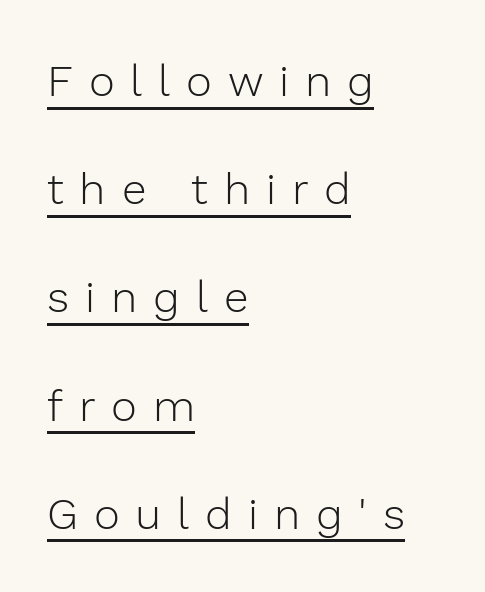
Q: Is the text bold? A: No.
Q: Is the text italic (slanted)? A: No, it is upright.
Q: Is the typeface a serif or a sans-serif typeface? A: Sans-serif.
Q: Is the text underlined? A: Yes.
Q: How is the paragraph aligned? A: Left-aligned.
Q: Is the spacing between letters normal or unusually wide? A: Unusually wide.
Q: Is the spacing between lines tight, normal or loose? A: Loose.
Q: Width (condensed, normal, or wide)? A: Normal.
Q: x-height? A: Medium.
Q: Monospaced? A: No.
